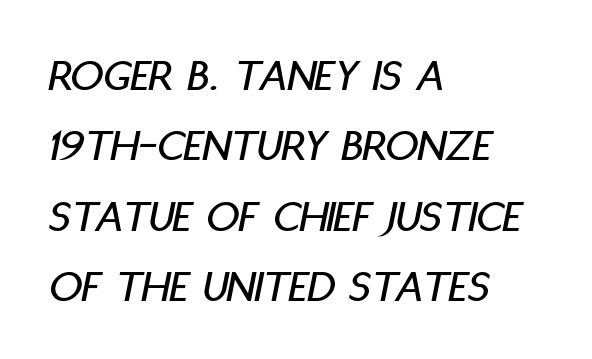
The letterforms sit shoulder to shoulder at normal distance. Emphasis-style slanted type is in use. Varying glyph widths throughout — classic text-font behaviour. The lines sit at an ordinary, default distance from one another.
